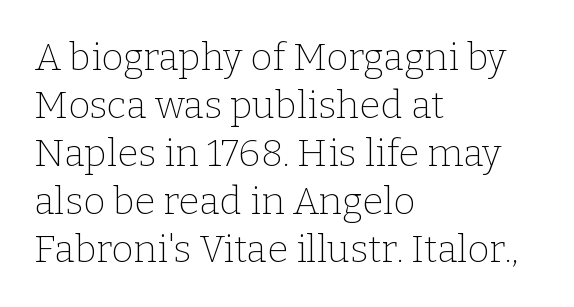
{"serif": "yes", "italic": "no", "bold": "no", "weight": "thin", "width": "normal", "stroke_contrast": "low", "x_height": "medium", "monospaced": "no", "underline": "no", "align": "left", "line_spacing": "normal", "line_spacing_ratio": 1.26, "letter_spacing": "normal", "letter_spacing_em": 0.0, "glyph_px": 38}
